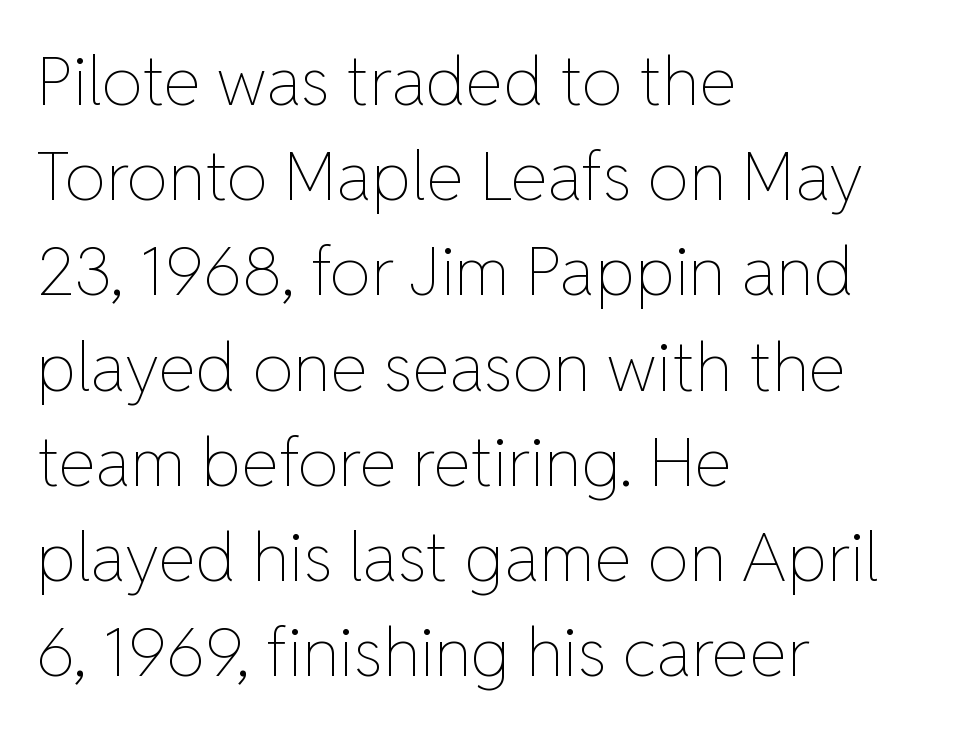
The paragraph shown leans on its left margin. Each letter keeps its own natural width here, so spacing adapts to shape. The font is comparable to plain body text, perhaps lighter. Notice how descenders clear the ascenders below comfortably — that's standard leading. When letters stand straight like this, we call the style roman or upright.
